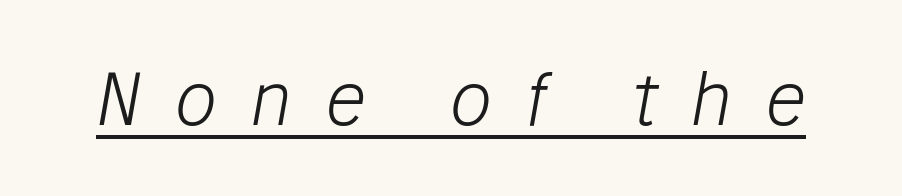
{"italic": "yes", "lean": "right", "slant_degrees": 10, "bold": "no", "weight": "light", "width": "normal", "stroke_contrast": "low", "x_height": "medium", "monospaced": "no", "underline": "yes", "letter_spacing": "wide", "letter_spacing_em": 0.45, "glyph_px": 72}
